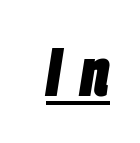
Q: Is the text bold? A: Yes.
Q: Is the text italic (slanted)? A: Yes, it leans right by about 9 degrees.
Q: Is the text underlined? A: Yes.
Q: Is the spacing between letters normal or unusually wide? A: Unusually wide.
Q: Width (condensed, normal, or wide)? A: Condensed.
Q: Stroke contrast? A: Low.
Q: x-height? A: Large.
Q: Monospaced? A: No.
